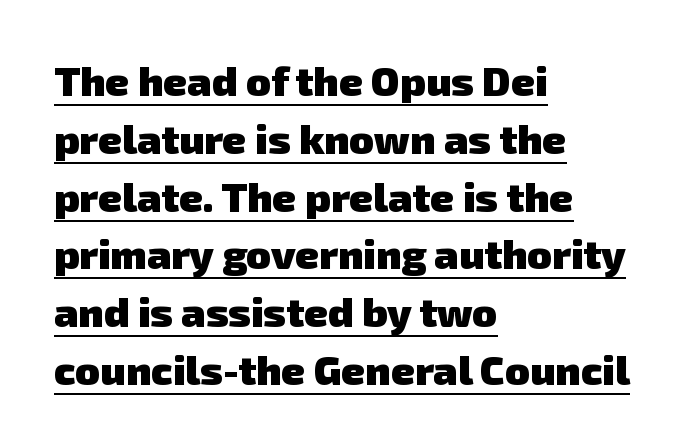
The leading is moderate, giving the passage an even texture. Honestly, the letter spacing is just normal — you wouldn't notice it. A baseline rule has been typeset under these characters. These lines carry a lot of weight — the face is fully bold. The passage is arranged the way most books set body copy — flush left.
